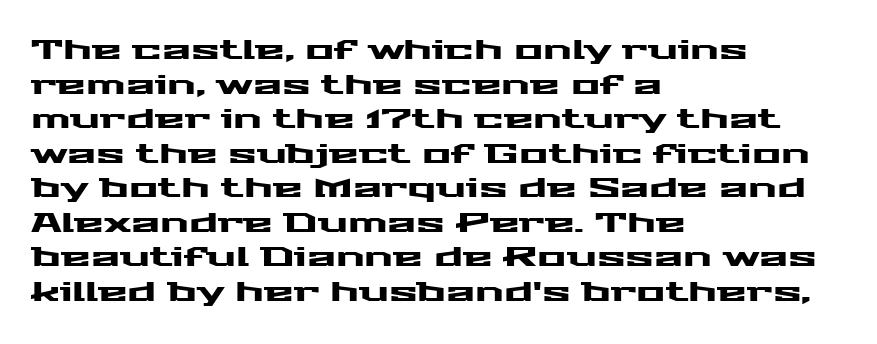
You could call the tracking neutral — neither tight nor loose. Interline gaps are of average width in this sample. The zone under the glyphs is completely vacant. A classic flush-left, rag-right setting is used for this passage. Style check: upright.
